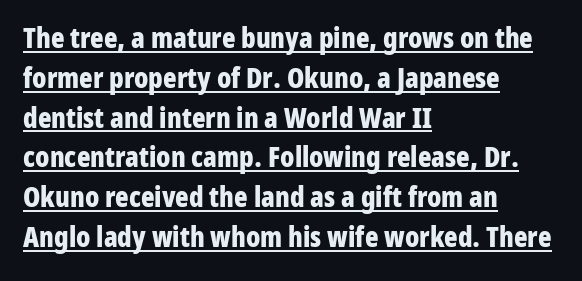
Somebody hit Ctrl+U on this one — the words are underlined. The characters look thick and weighty, a clear bold. Is the letter spacing exaggerated? No — it looks like the ordinary default. These lines stack with their left ends in a neat column.
